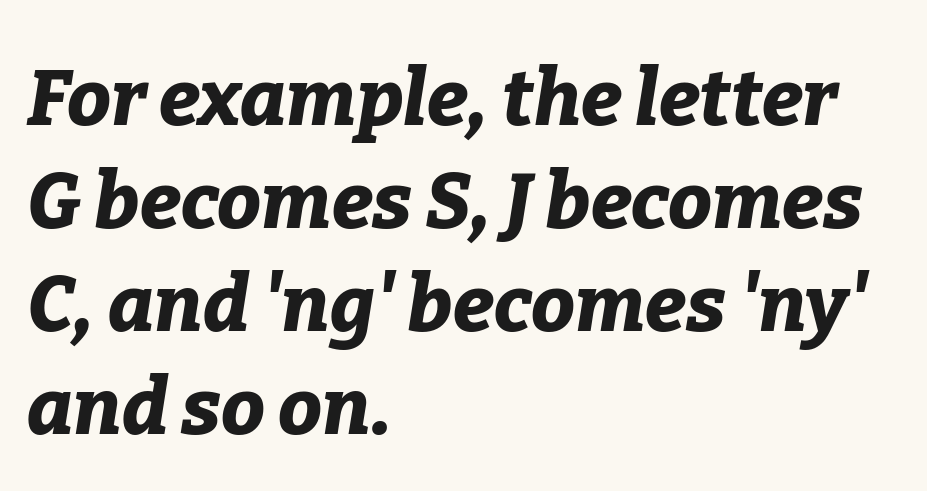
I'd describe the lettering as bold — thick and assertive. The passage shown is not underscored anywhere. Reading down the block, your eye returns to a fixed left position each line. Varying glyph widths throughout — classic text-font behaviour.
